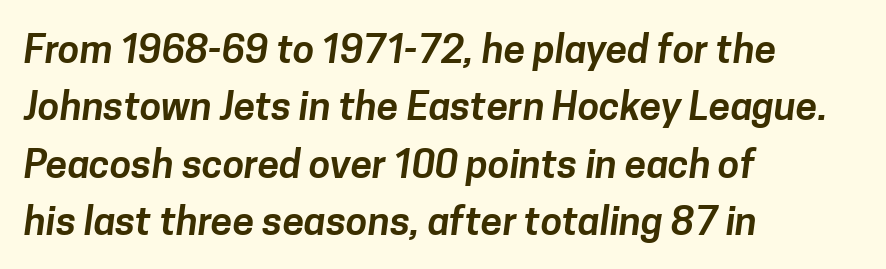
{"serif": "no", "width": "normal", "stroke_contrast": "low", "x_height": "medium", "monospaced": "no", "underline": "no", "align": "left", "line_spacing": "normal", "line_spacing_ratio": 1.47, "letter_spacing": "normal", "letter_spacing_em": 0.0, "glyph_px": 39}
